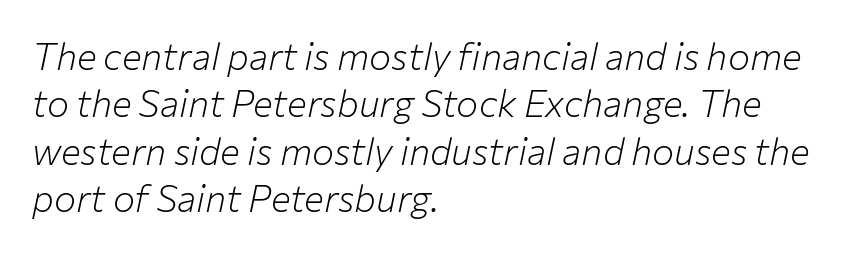
What stands out about the letter spacing? Nothing — it is the standard amount. Any mark beneath the type? The region is blank. Is the type slanted? Yes — the strokes lean at a clear angle. The passage is arranged the way most books set body copy — flush left. Vertically, the passage feels balanced, rows spaced as you'd expect.
